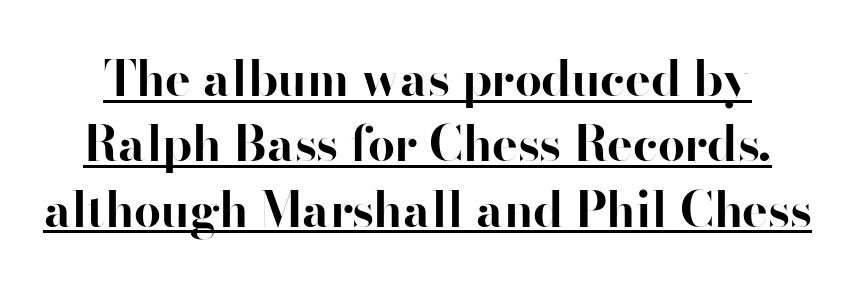
Q: Is the text bold? A: Yes.
Q: Is the text italic (slanted)? A: No, it is upright.
Q: Is the typeface a serif or a sans-serif typeface? A: Sans-serif.
Q: Is the text underlined? A: Yes.
Q: Is the spacing between letters normal or unusually wide? A: Normal.
Q: Is the spacing between lines tight, normal or loose? A: Normal.
Q: Width (condensed, normal, or wide)? A: Normal.
Q: Stroke contrast? A: High.
Q: x-height? A: Small.
Q: Monospaced? A: No.
